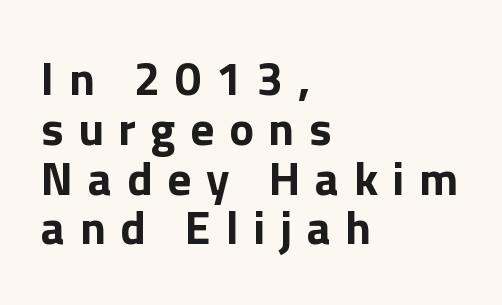
The typeface chosen for these lines omits serifs. Quick note: interline space is minimal. This rendering features lettering with no underline. Horizontally, the lines are justified to the leading edge only. Italic: no, the glyphs are upright roman. On the weight axis this lands at bold, roughly 700.
